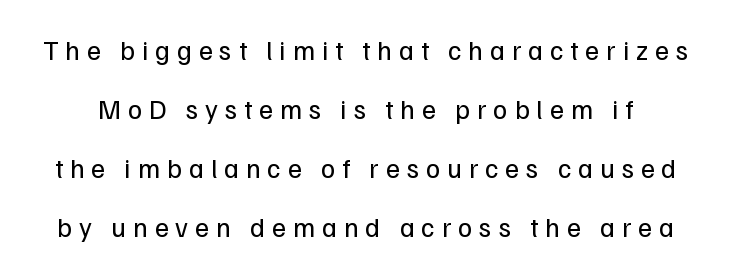
Q: Is the text bold? A: No.
Q: Is the text italic (slanted)? A: No, it is upright.
Q: Is the text underlined? A: No.
Q: Is the spacing between letters normal or unusually wide? A: Unusually wide.
Q: Is the spacing between lines tight, normal or loose? A: Loose.
